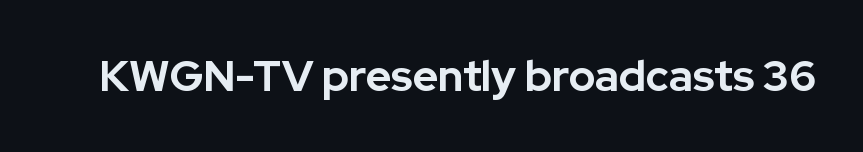
{"serif": "no", "italic": "no", "bold": "yes", "weight": "bold", "width": "normal", "stroke_contrast": "low", "x_height": "medium", "monospaced": "no", "underline": "no", "letter_spacing": "normal", "letter_spacing_em": 0.0, "glyph_px": 43}
